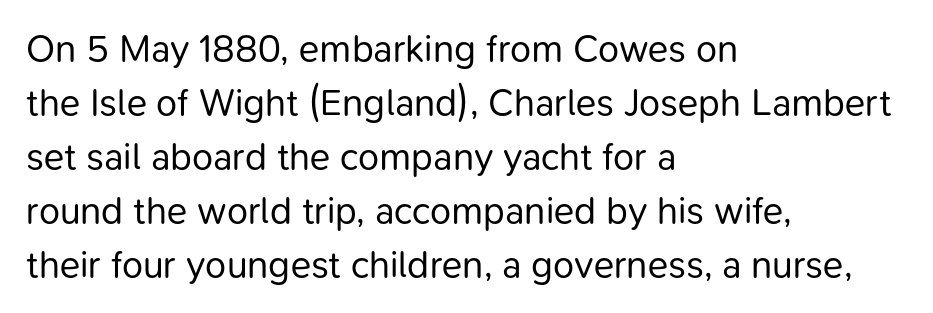
Q: Is the text bold? A: No.
Q: Is the text italic (slanted)? A: No, it is upright.
Q: Is the typeface a serif or a sans-serif typeface? A: Sans-serif.
Q: Is the text underlined? A: No.
Q: How is the paragraph aligned? A: Left-aligned.
Q: Is the spacing between letters normal or unusually wide? A: Normal.
Q: Is the spacing between lines tight, normal or loose? A: Normal.
Q: Width (condensed, normal, or wide)? A: Normal.
Q: Stroke contrast? A: Low.
Q: x-height? A: Medium.
Q: Monospaced? A: No.
